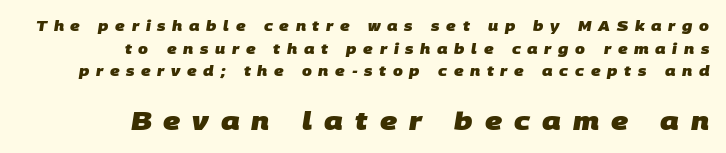
{"bold": "yes", "underline": "no", "align": "right", "line_spacing": "normal", "line_spacing_ratio": 1.61, "letter_spacing": "wide", "letter_spacing_em": 0.48, "larger_block": "second", "size_ratio": 1.79, "glyph_px": 25}
